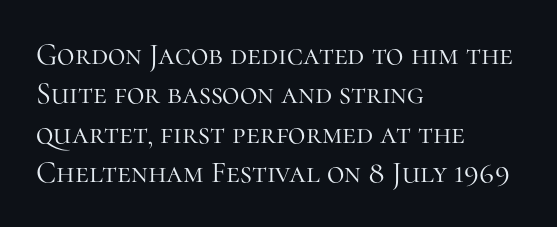
The image shows 30 px light serif type, upright; set left-aligned, normal line spacing (1.31x), normal letter spacing, not underlined; high stroke contrast and a medium x-height.
